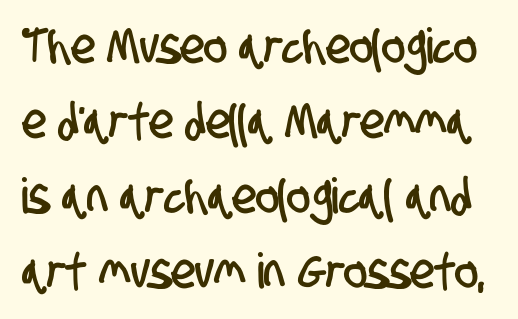
The image shows 49 px condensed sans-serif type; set normal line spacing (1.53x), normal letter spacing, not underlined; low stroke contrast and a large x-height.
